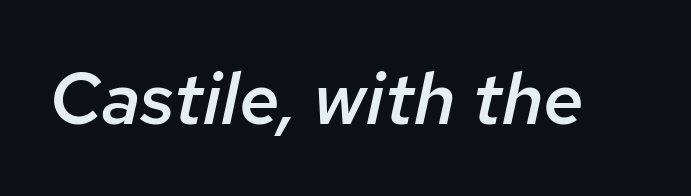
Q: Is the text bold? A: Semi-bold.
Q: Is the text italic (slanted)? A: Yes, it leans right by about 12 degrees.
Q: Is the text underlined? A: No.
Q: Is the spacing between letters normal or unusually wide? A: Normal.
Q: Width (condensed, normal, or wide)? A: Normal.
Q: Stroke contrast? A: Low.
Q: x-height? A: Medium.
Q: Monospaced? A: No.
